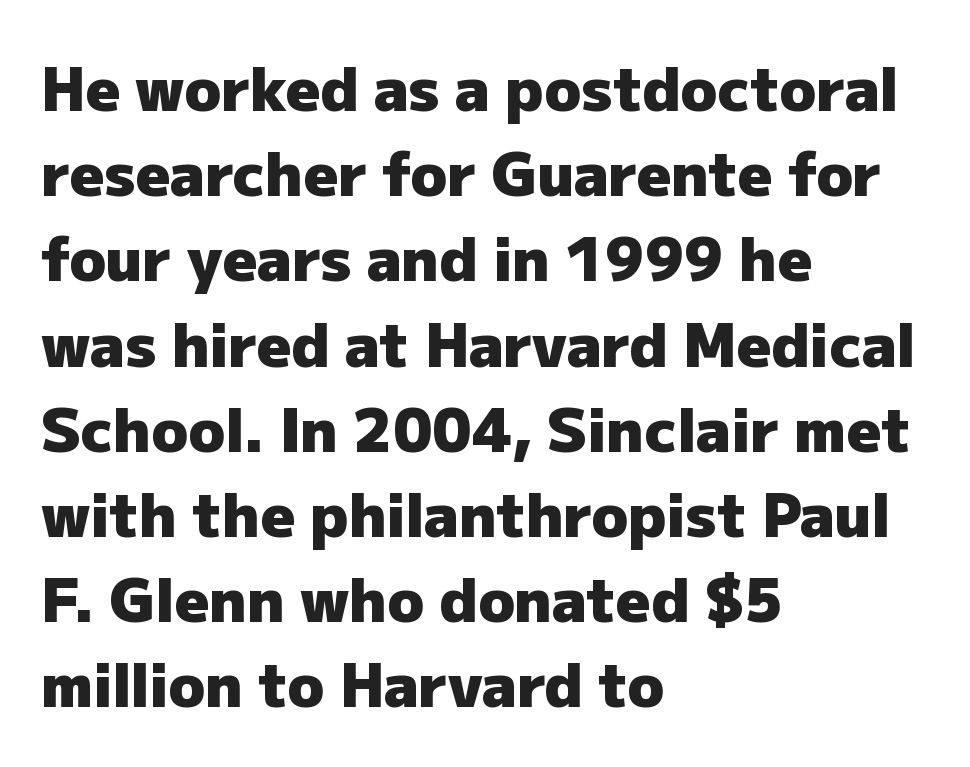
Q: Is the text bold? A: Yes.
Q: Is the text italic (slanted)? A: No, it is upright.
Q: Is the typeface a serif or a sans-serif typeface? A: Sans-serif.
Q: Is the text underlined? A: No.
Q: How is the paragraph aligned? A: Left-aligned.
Q: Is the spacing between letters normal or unusually wide? A: Normal.
Q: Is the spacing between lines tight, normal or loose? A: Normal.
Q: Width (condensed, normal, or wide)? A: Normal.
Q: Stroke contrast? A: Low.
Q: x-height? A: Medium.
Q: Monospaced? A: No.
